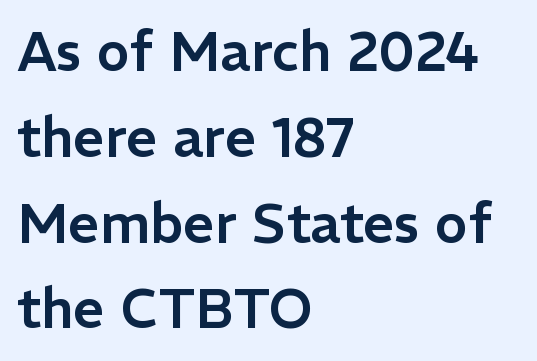
The image shows 55 px sans-serif type, upright; set left-aligned, normal line spacing (1.56x), normal letter spacing, not underlined; low stroke contrast and a medium x-height.
